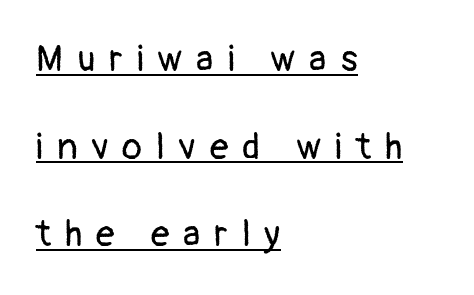
Q: Is the text bold? A: No.
Q: Is the text italic (slanted)? A: No, it is upright.
Q: Is the typeface a serif or a sans-serif typeface? A: Sans-serif.
Q: Is the text underlined? A: Yes.
Q: How is the paragraph aligned? A: Left-aligned.
Q: Is the spacing between letters normal or unusually wide? A: Unusually wide.
Q: Is the spacing between lines tight, normal or loose? A: Loose.
Q: Width (condensed, normal, or wide)? A: Normal.
Q: Stroke contrast? A: Low.
Q: x-height? A: Medium.
Q: Monospaced? A: No.
